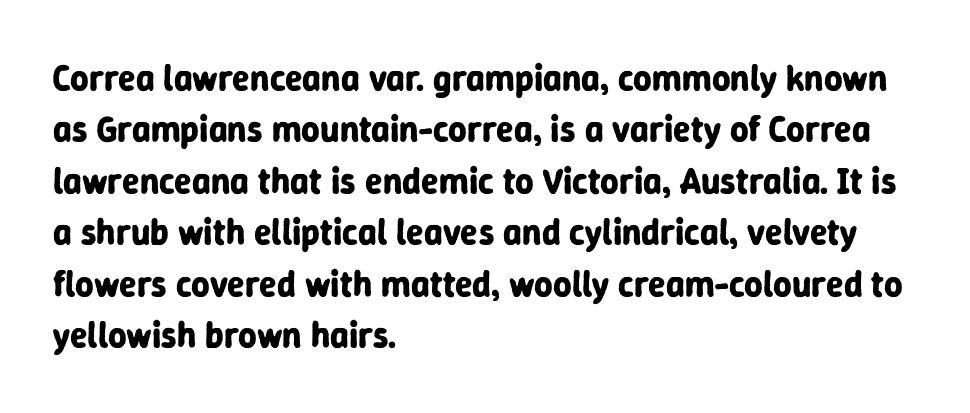
Q: Is the text bold? A: Yes.
Q: Is the text italic (slanted)? A: No, it is upright.
Q: Is the typeface a serif or a sans-serif typeface? A: Sans-serif.
Q: Is the text underlined? A: No.
Q: How is the paragraph aligned? A: Left-aligned.
Q: Is the spacing between letters normal or unusually wide? A: Normal.
Q: Is the spacing between lines tight, normal or loose? A: Normal.
Q: Width (condensed, normal, or wide)? A: Normal.
Q: Stroke contrast? A: Low.
Q: x-height? A: Medium.
Q: Monospaced? A: No.
